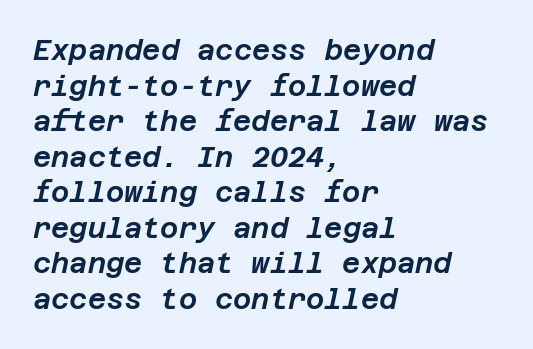
{"italic": "yes", "lean": "right", "slant_degrees": 12, "width": "normal", "stroke_contrast": "low", "x_height": "large", "underline": "no", "align": "left", "line_spacing": "normal", "line_spacing_ratio": 1.27, "letter_spacing": "normal", "letter_spacing_em": 0.0, "glyph_px": 28}
